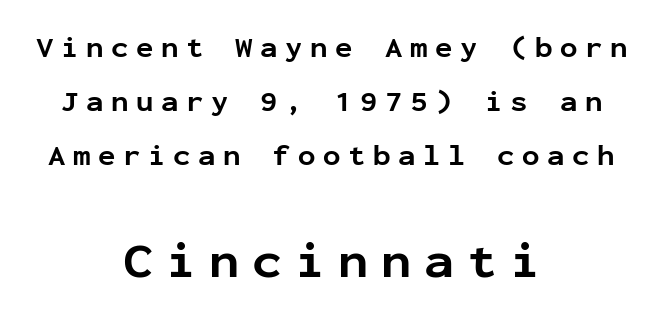
The following chunk of copy outweighs the initial chunk in type size. Between one letter and the next there's a generous, obvious gap. Posture: upright roman. Examine the stroke ends and you'll find no serifs. The text block is weighted toward neither margin, spreading evenly from the middle. Letters rest on an invisible, unmarked baseline.
